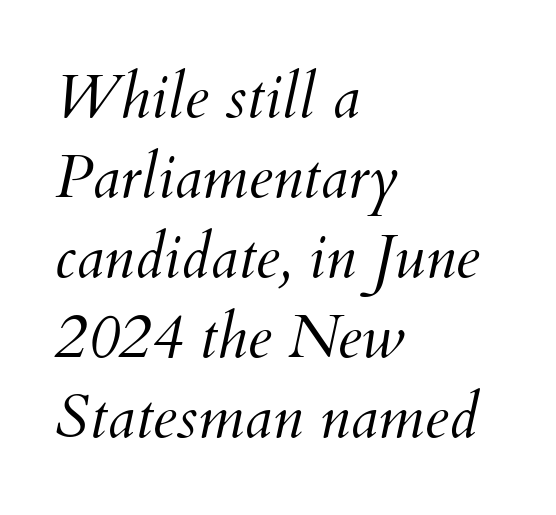
Slant detected: the letters are inclined. What's the leading like? Ordinary, nothing unusual. Varying glyph widths throughout — classic text-font behaviour. The letterforms sit at book weight or below.
